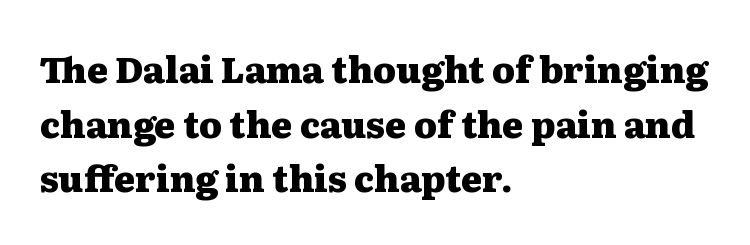
The image shows 36 px heavy, wide serif type, upright; set left-aligned, normal line spacing (1.52x), normal letter spacing, not underlined; medium stroke contrast and a medium x-height.
